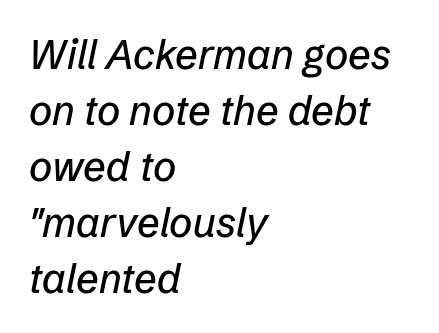
This sample uses an oblique cut, with every glyph tilted off the vertical. The passage shown has conventional tracking throughout. Rule under the text: the space is simply empty. A classic flush-left, rag-right setting is used for this passage.
